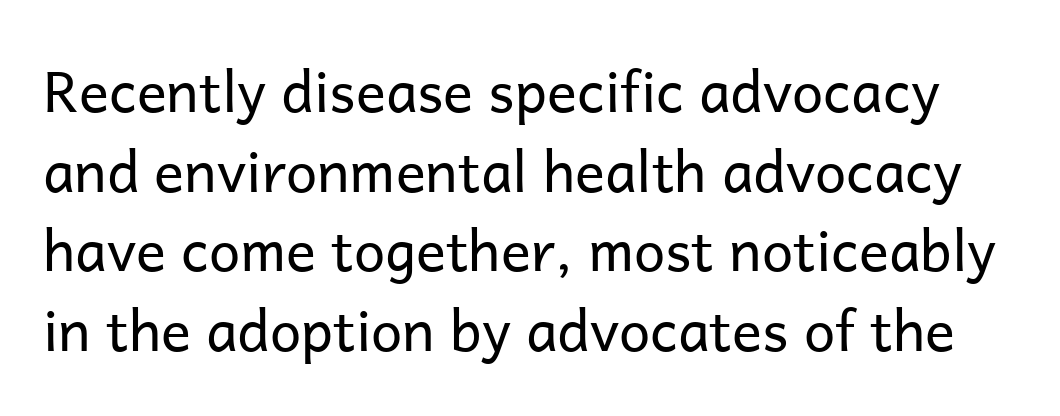
Q: Is the text bold? A: No.
Q: Is the text italic (slanted)? A: No, it is upright.
Q: Is the typeface a serif or a sans-serif typeface? A: Sans-serif.
Q: Is the text underlined? A: No.
Q: Is the spacing between letters normal or unusually wide? A: Normal.
Q: Is the spacing between lines tight, normal or loose? A: Normal.
Q: Width (condensed, normal, or wide)? A: Normal.
Q: Stroke contrast? A: Low.
Q: x-height? A: Medium.
Q: Monospaced? A: No.
